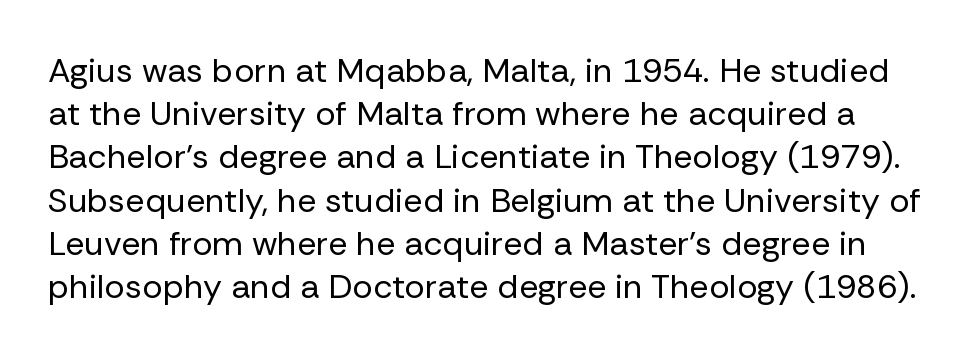
The image shows 34 px regular-weight sans-serif type, upright; set normal line spacing (1.27x), normal letter spacing, not underlined; low stroke contrast and a medium x-height.
